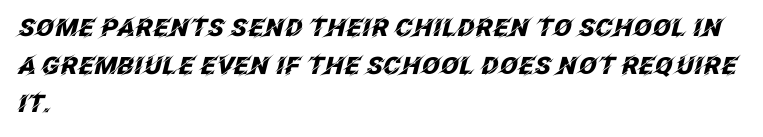
Posture: slanted. Set as a true bold cut, around the 700 mark. Observe the ordinary spacing: letters are neighbours, not strangers. Every row of glyphs begins at an identical x-position on the left. Horizontal bands of white between lines are of average thickness. Anything drawn beneath the words? Only blank space.
